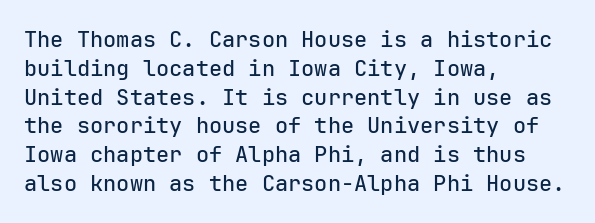
Descender tails drop into unmarked territory. Horizontal alignment here is leftward, the default for most running prose. Does extra space separate the letters? No, they use regular spacing. Upright lettering throughout. Evenly set lines give the paragraph a standard silhouette.
